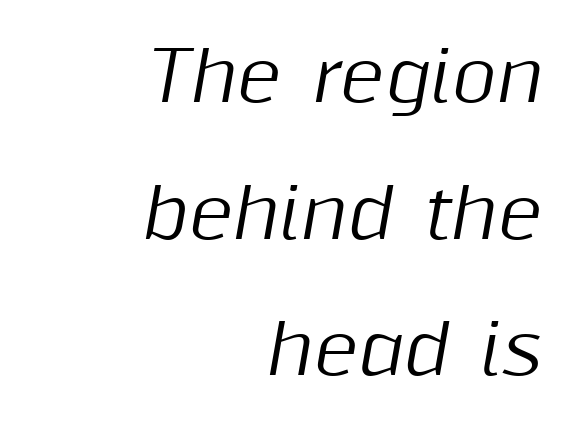
Q: Is the text italic (slanted)? A: Yes, it leans right by about 10 degrees.
Q: Is the text underlined? A: No.
Q: How is the paragraph aligned? A: Right-aligned.
Q: Is the spacing between letters normal or unusually wide? A: Normal.
Q: Is the spacing between lines tight, normal or loose? A: Loose.
Q: Width (condensed, normal, or wide)? A: Normal.
Q: Stroke contrast? A: Medium.
Q: x-height? A: Medium.
Q: Monospaced? A: No.
